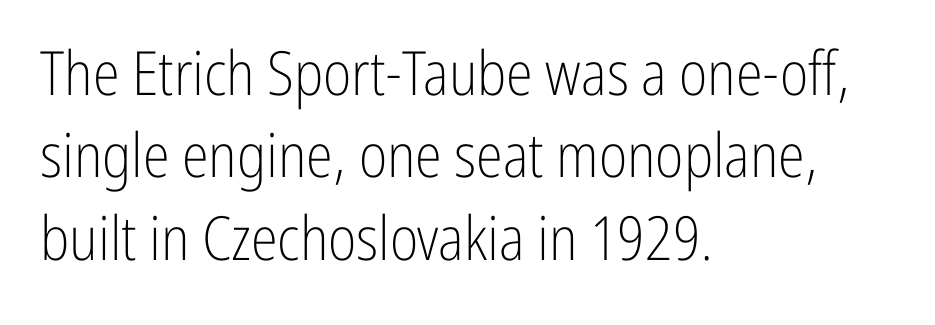
Q: Is the text bold? A: No.
Q: Is the text italic (slanted)? A: No, it is upright.
Q: Is the typeface a serif or a sans-serif typeface? A: Sans-serif.
Q: Is the text underlined? A: No.
Q: How is the paragraph aligned? A: Left-aligned.
Q: Is the spacing between letters normal or unusually wide? A: Normal.
Q: Is the spacing between lines tight, normal or loose? A: Normal.
Q: Width (condensed, normal, or wide)? A: Condensed.
Q: Stroke contrast? A: Low.
Q: x-height? A: Medium.
Q: Monospaced? A: No.
